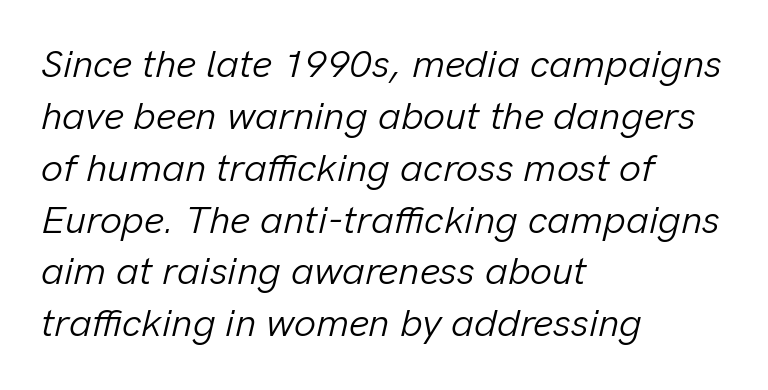
The image shows 39 px light type, italic (leaning right); set left-aligned, normal line spacing (1.33x), normal letter spacing, not underlined; low stroke contrast and a medium x-height.
